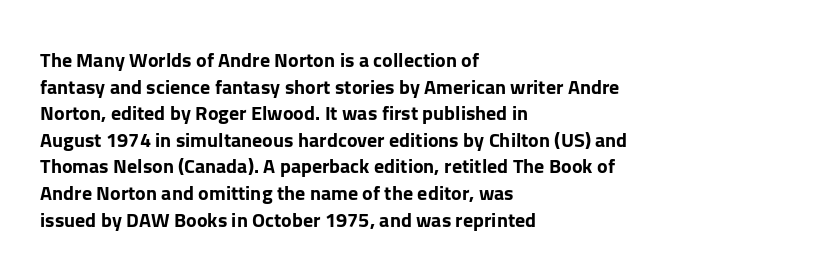
Q: Is the text bold? A: Yes.
Q: Is the text italic (slanted)? A: No, it is upright.
Q: Is the text underlined? A: No.
Q: How is the paragraph aligned? A: Left-aligned.
Q: Is the spacing between letters normal or unusually wide? A: Normal.
Q: Is the spacing between lines tight, normal or loose? A: Normal.
